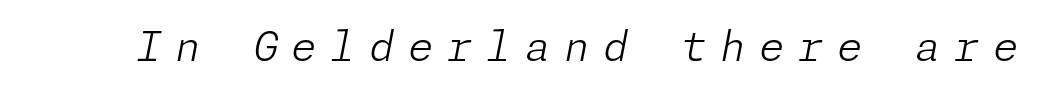
The image shows 41 px light type, italic (leaning right); set unusually wide letter spacing (+0.33 em), not underlined; low stroke contrast and a medium x-height.
